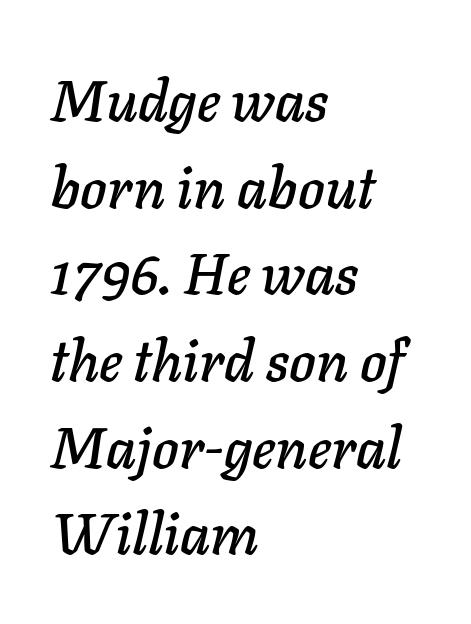
{"italic": "yes", "lean": "right", "slant_degrees": 11, "width": "normal", "stroke_contrast": "low", "x_height": "medium", "monospaced": "no", "underline": "no", "align": "left", "line_spacing": "normal", "line_spacing_ratio": 1.52, "letter_spacing": "normal", "letter_spacing_em": 0.0, "glyph_px": 57}
